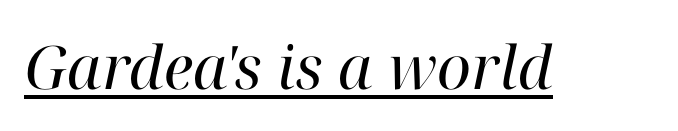
Q: Is the text bold? A: No.
Q: Is the text italic (slanted)? A: Yes, it leans right by about 12 degrees.
Q: Is the typeface a serif or a sans-serif typeface? A: Serif.
Q: Is the text underlined? A: Yes.
Q: Is the spacing between letters normal or unusually wide? A: Normal.
Q: Width (condensed, normal, or wide)? A: Normal.
Q: Stroke contrast? A: High.
Q: x-height? A: Medium.
Q: Monospaced? A: No.
